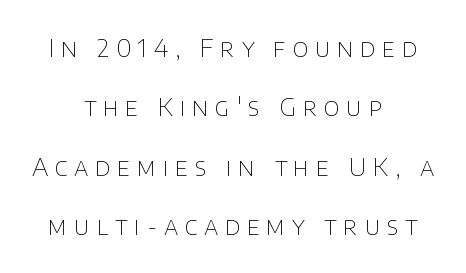
{"italic": "no", "bold": "no", "underline": "no", "align": "center", "line_spacing": "loose", "line_spacing_ratio": 2.47, "letter_spacing": "wide", "letter_spacing_em": 0.28, "glyph_px": 24}
